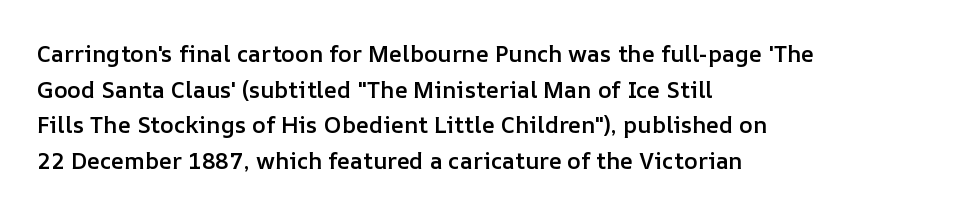
Q: Is the text bold? A: Semi-bold.
Q: Is the text italic (slanted)? A: No, it is upright.
Q: Is the text underlined? A: No.
Q: How is the paragraph aligned? A: Left-aligned.
Q: Is the spacing between letters normal or unusually wide? A: Normal.
Q: Is the spacing between lines tight, normal or loose? A: Normal.
